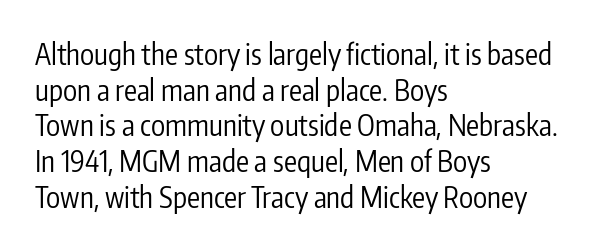
A classic flush-left, rag-right setting is used for this passage. The type is set solid horizontally, with unmodified tracking. Nobody drew a line under any word here. Do the characters align in a grid? No, the font is proportional.
